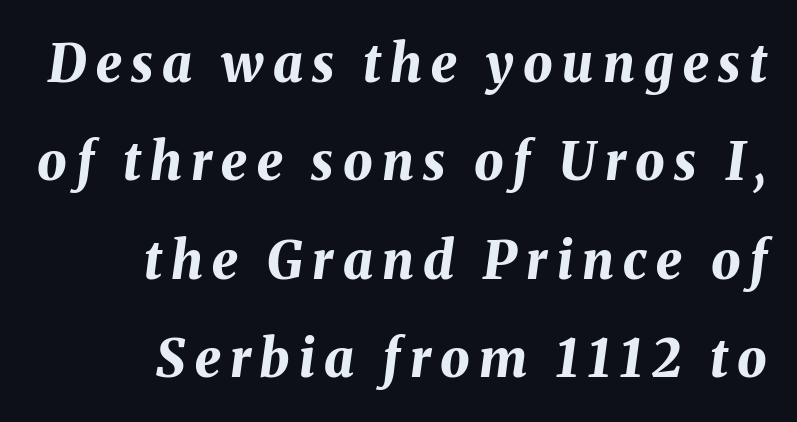
Varying glyph widths throughout — classic text-font behaviour. The typesetter chose a ragged-left arrangement here. Does the lettering tilt? It does — this is italic. Students, this is bold: see how much ink each stroke carries. No word sits above an underline.
